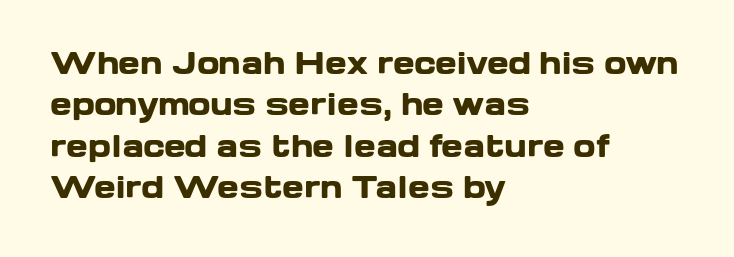
Honestly, there is no underline to notice here at all. These lines sit exactly where default settings would place them. The sample has been set heavy, in full bold. This sample uses plain, unmodified letter spacing.
